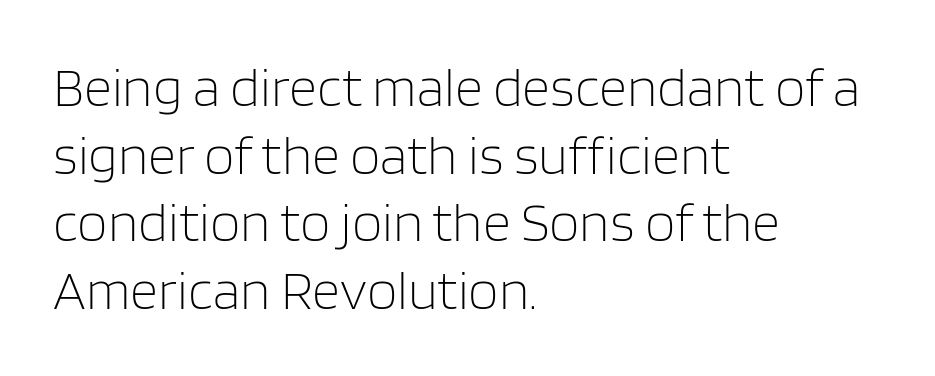
Q: Is the text bold? A: No.
Q: Is the text italic (slanted)? A: No, it is upright.
Q: Is the typeface a serif or a sans-serif typeface? A: Sans-serif.
Q: Is the text underlined? A: No.
Q: How is the paragraph aligned? A: Left-aligned.
Q: Is the spacing between letters normal or unusually wide? A: Normal.
Q: Width (condensed, normal, or wide)? A: Normal.
Q: Stroke contrast? A: Low.
Q: x-height? A: Large.
Q: Monospaced? A: No.
